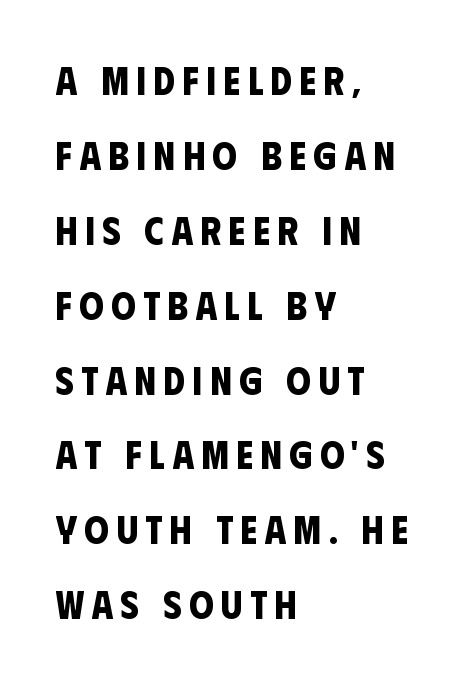
Q: Is the text bold? A: Yes.
Q: Is the typeface a serif or a sans-serif typeface? A: Sans-serif.
Q: Is the text underlined? A: No.
Q: How is the paragraph aligned? A: Left-aligned.
Q: Is the spacing between lines tight, normal or loose? A: Loose.
Q: Width (condensed, normal, or wide)? A: Condensed.
Q: Stroke contrast? A: Low.
Q: x-height? A: Large.
Q: Monospaced? A: No.
